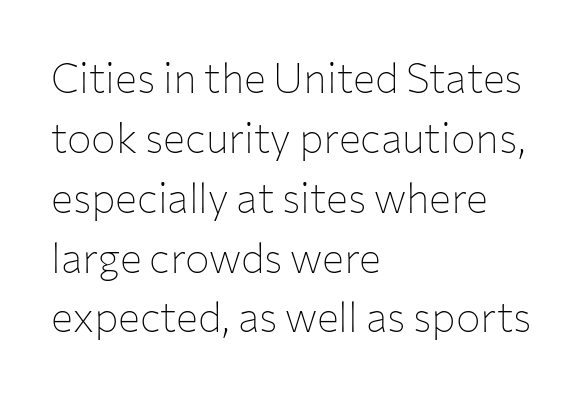
The image shows 41 px thin sans-serif type, upright; set left-aligned, normal line spacing (1.46x), normal letter spacing, not underlined; low stroke contrast and a medium x-height.
